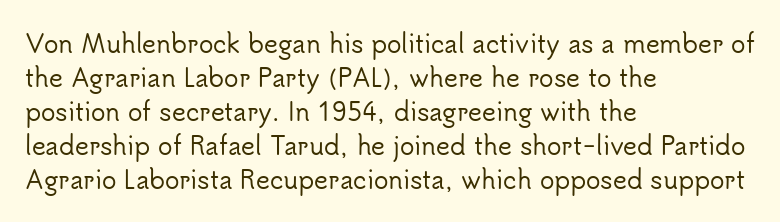
Q: Is the text italic (slanted)? A: No, it is upright.
Q: Is the text underlined? A: No.
Q: How is the paragraph aligned? A: Left-aligned.
Q: Is the spacing between letters normal or unusually wide? A: Normal.
Q: Is the spacing between lines tight, normal or loose? A: Normal.
